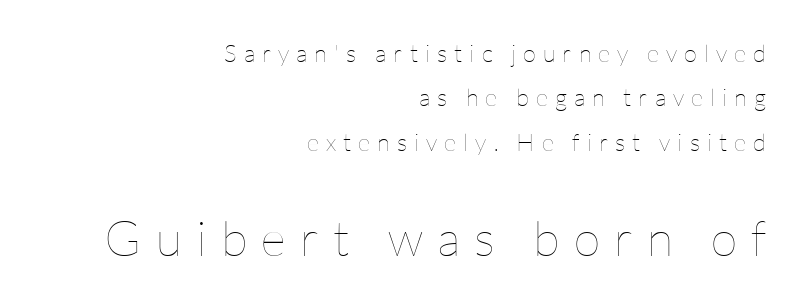
The image shows 49 px thin type, upright; set right-aligned, line spacing 1.85x, unusually wide letter spacing (+0.29 em), not underlined; the second (bottom) block is 2.04x larger; low stroke contrast and a medium x-height.
